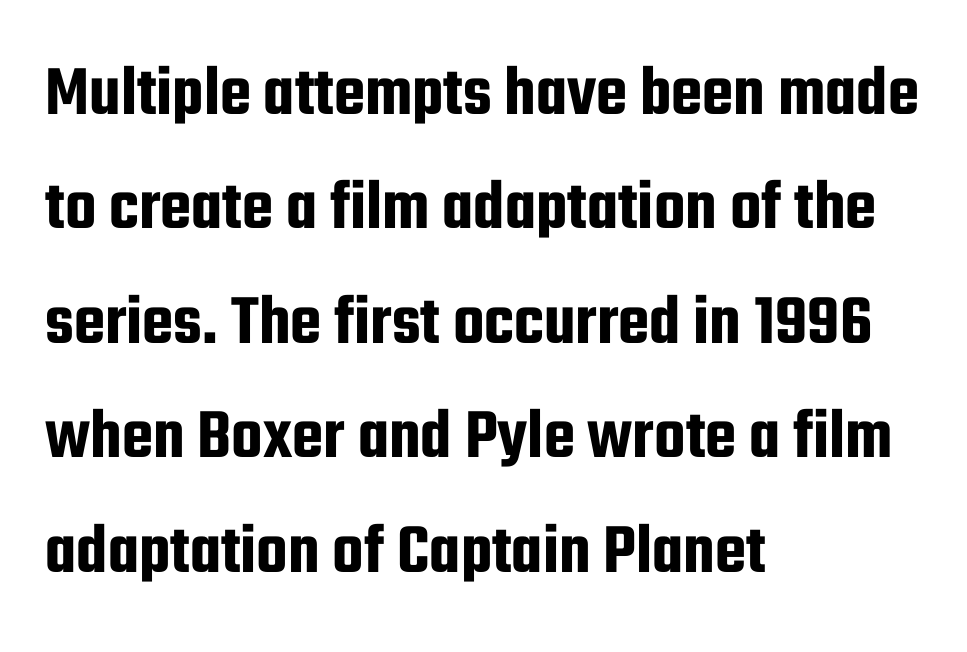
Q: Is the text italic (slanted)? A: No, it is upright.
Q: Is the typeface a serif or a sans-serif typeface? A: Sans-serif.
Q: Is the text underlined? A: No.
Q: How is the paragraph aligned? A: Left-aligned.
Q: Is the spacing between letters normal or unusually wide? A: Normal.
Q: Is the spacing between lines tight, normal or loose? A: Normal.
Q: Width (condensed, normal, or wide)? A: Condensed.
Q: Stroke contrast? A: Low.
Q: x-height? A: Medium.
Q: Monospaced? A: No.
